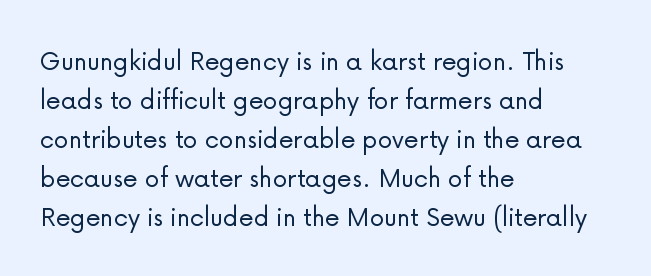
The image shows 30 px light sans-serif type, upright; set left-aligned, normal line spacing (1.3x), normal letter spacing, not underlined; low stroke contrast and a medium x-height.
